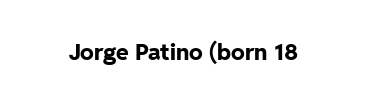
Q: Is the text bold? A: Yes.
Q: Is the text italic (slanted)? A: No, it is upright.
Q: Is the text underlined? A: No.
Q: Is the spacing between letters normal or unusually wide? A: Normal.
